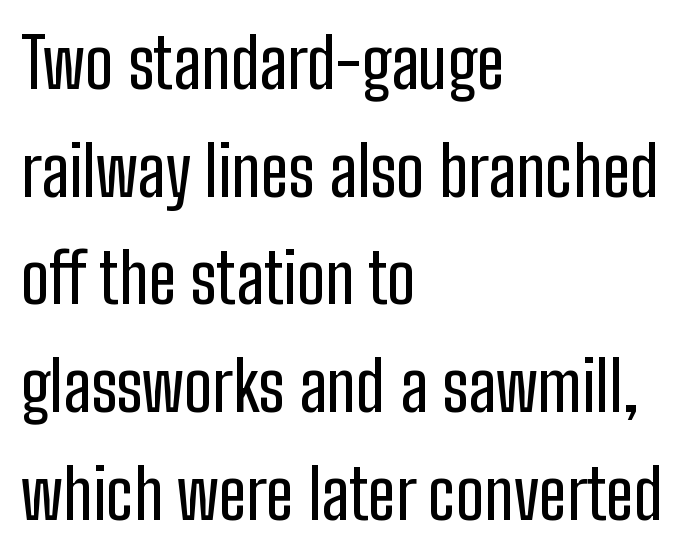
Proportional: the letters do not fall into vertical columns. In terms of letterform style, serifs are entirely absent. One-word summary of the alignment: left. Clear beneath every line of the passage.
